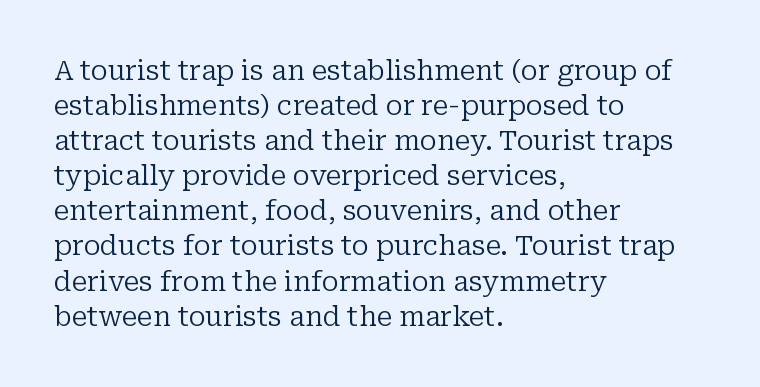
{"italic": "no", "bold": "no", "underline": "no", "align": "left", "line_spacing": "normal", "line_spacing_ratio": 1.3, "letter_spacing": "normal", "letter_spacing_em": 0.0, "glyph_px": 27}
